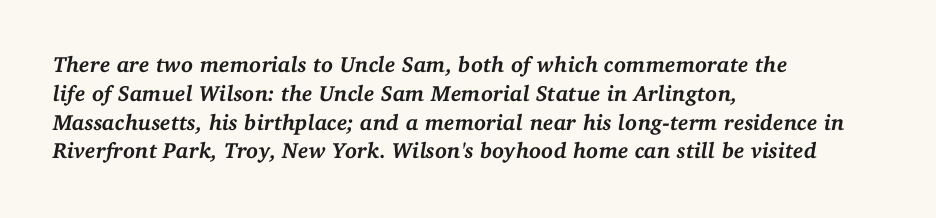
The font is running at its bold setting. Words appear dense and cohesive because spacing is normal. Every character sits at an angle, as italics do. Baseline-to-baseline distance is the conventional proportion of letter height. Words float on clear page, feet unadorned.
